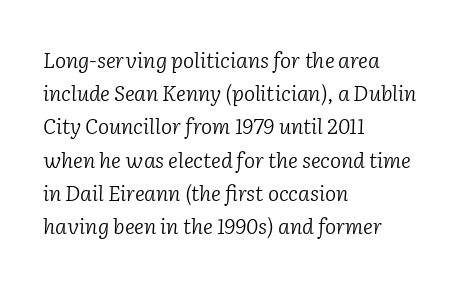
The image shows 21 px text type, italic (leaning right); set left-aligned, normal line spacing (1.58x), normal letter spacing, not underlined.
